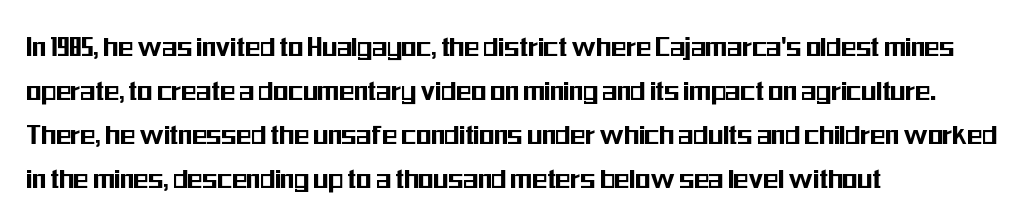
Q: Is the text italic (slanted)? A: No, it is upright.
Q: Is the typeface a serif or a sans-serif typeface? A: Sans-serif.
Q: Is the text underlined? A: No.
Q: How is the paragraph aligned? A: Left-aligned.
Q: Is the spacing between letters normal or unusually wide? A: Normal.
Q: Is the spacing between lines tight, normal or loose? A: Normal.
Q: Width (condensed, normal, or wide)? A: Condensed.
Q: Stroke contrast? A: Medium.
Q: x-height? A: Medium.
Q: Monospaced? A: No.
